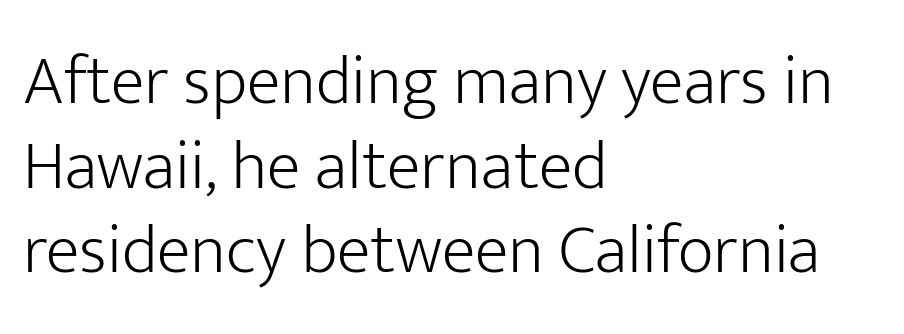
{"serif": "no", "italic": "no", "bold": "no", "weight": "light", "width": "normal", "stroke_contrast": "low", "x_height": "medium", "monospaced": "no", "underline": "no", "align": "left", "line_spacing_ratio": 1.21, "letter_spacing": "normal", "letter_spacing_em": 0.0, "glyph_px": 70}
